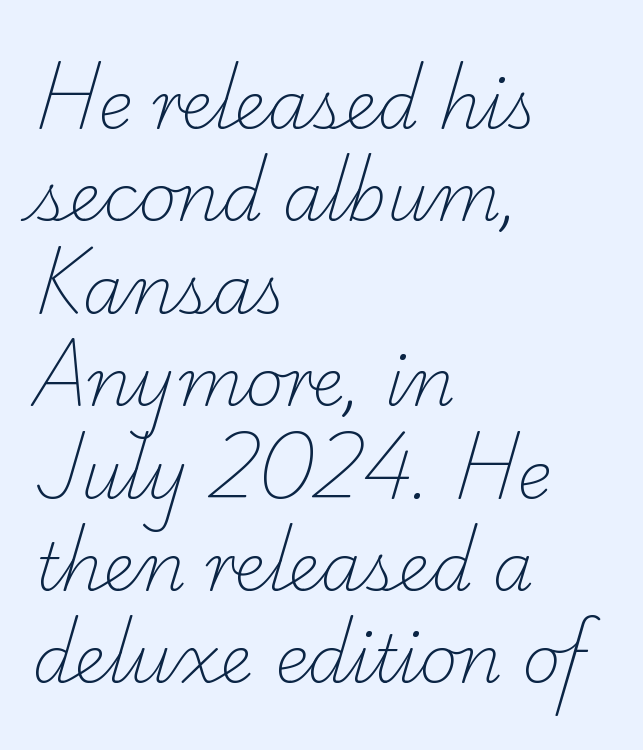
{"serif": "yes", "bold": "no", "weight": "light", "width": "normal", "stroke_contrast": "low", "x_height": "small", "monospaced": "no", "underline": "no", "align": "left", "line_spacing": "normal", "line_spacing_ratio": 1.4, "letter_spacing": "normal", "letter_spacing_em": 0.0, "glyph_px": 66}
